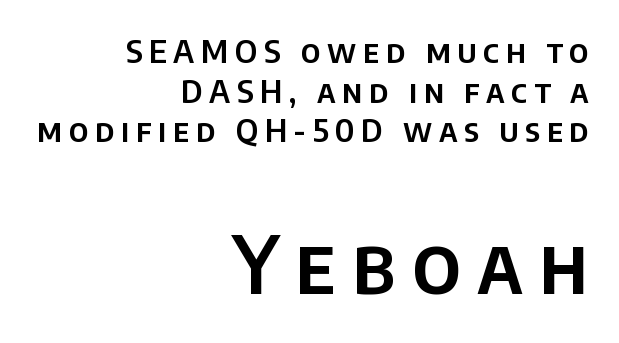
Students, note that the glyphs here are deliberately spaced far apart. Serif or sans? Sans — the stroke terminals are bare. Short and long lines alike share a common ending point at right. Is this a fixed-width face? No — the glyphs have proportional, varying widths. Scale increases going downward across the two blocks. A typesetter would mark this as roman, not italic.
